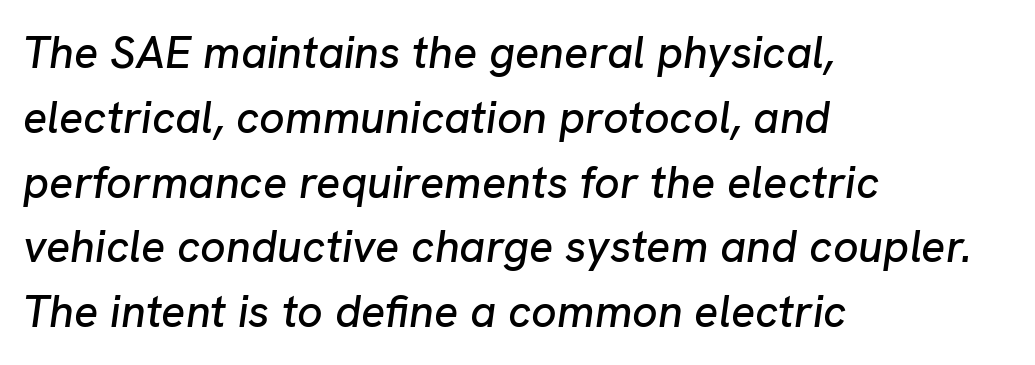
{"italic": "yes", "lean": "right", "slant_degrees": 8, "width": "normal", "stroke_contrast": "low", "x_height": "medium", "monospaced": "no", "underline": "no", "align": "left", "line_spacing": "normal", "line_spacing_ratio": 1.44, "letter_spacing": "normal", "letter_spacing_em": 0.0, "glyph_px": 45}
